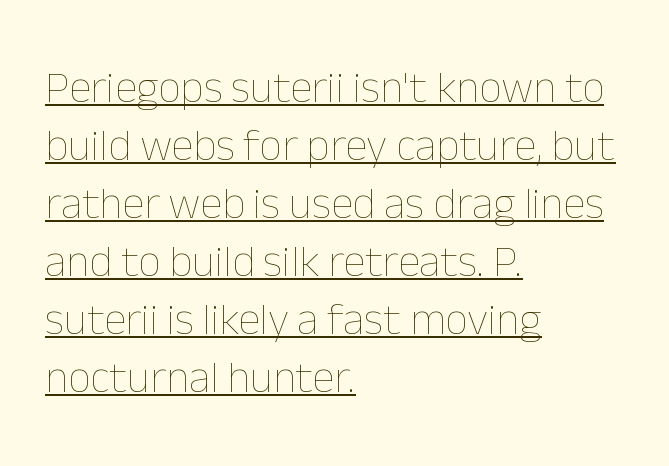
{"italic": "no", "bold": "no", "weight": "thin", "width": "normal", "stroke_contrast": "low", "x_height": "medium", "monospaced": "no", "underline": "yes", "align": "left", "line_spacing": "normal", "line_spacing_ratio": 1.29, "letter_spacing": "normal", "letter_spacing_em": 0.0, "glyph_px": 45}
